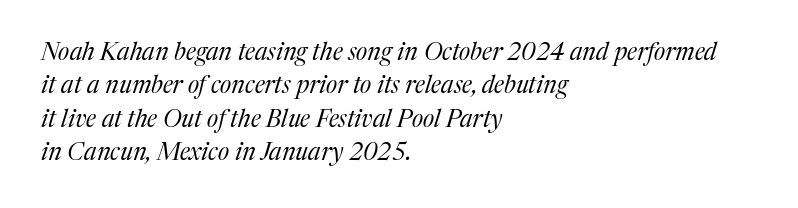
Q: Is the text bold? A: No.
Q: Is the text italic (slanted)? A: Yes, it leans right by about 17 degrees.
Q: Is the text underlined? A: No.
Q: How is the paragraph aligned? A: Left-aligned.
Q: Is the spacing between letters normal or unusually wide? A: Normal.
Q: Is the spacing between lines tight, normal or loose? A: Normal.
